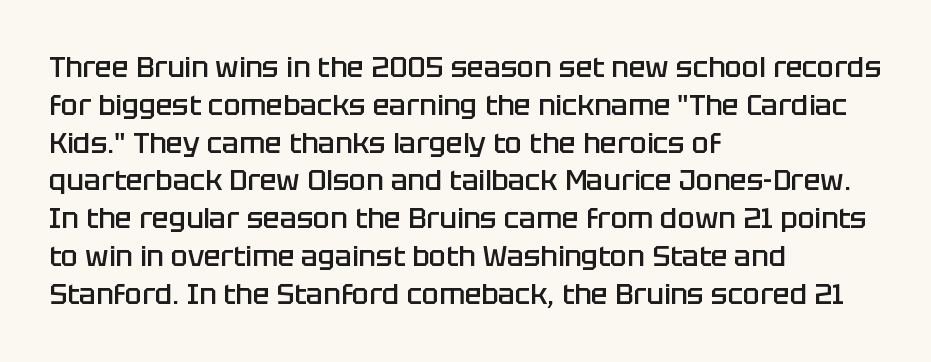
Baseline-to-baseline distance is the conventional proportion of letter height. This rendering employs a face without finishing strokes, i.e., a sans-serif. Default kerning and tracking; the words read as compact shapes. Quick note: underline off.
